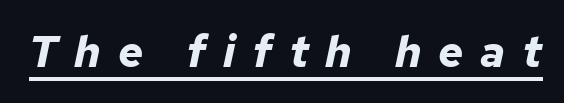
Q: Is the text bold? A: Yes.
Q: Is the text italic (slanted)? A: Yes, it leans right by about 12 degrees.
Q: Is the text underlined? A: Yes.
Q: Is the spacing between letters normal or unusually wide? A: Unusually wide.
Q: Width (condensed, normal, or wide)? A: Normal.
Q: Stroke contrast? A: Low.
Q: x-height? A: Medium.
Q: Monospaced? A: No.
